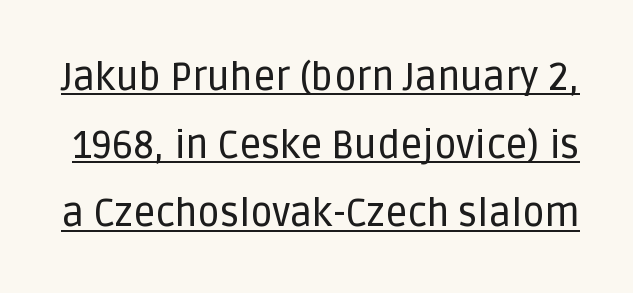
The typesetter has applied underlining to the passage shown. Designer's note — italics off, roman on. Here the glyphs are tracked normally, forming tight word shapes. You can tell from the bare stems that sans-serif type was used. The letters advance in unequal steps, a hallmark of proportional type.
